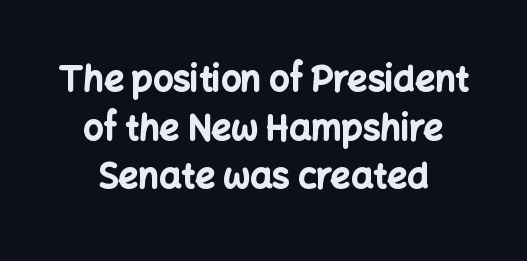
The image shows 35 px bold sans-serif type, upright; set normal line spacing (1.39x), normal letter spacing, not underlined; low stroke contrast and a medium x-height.
